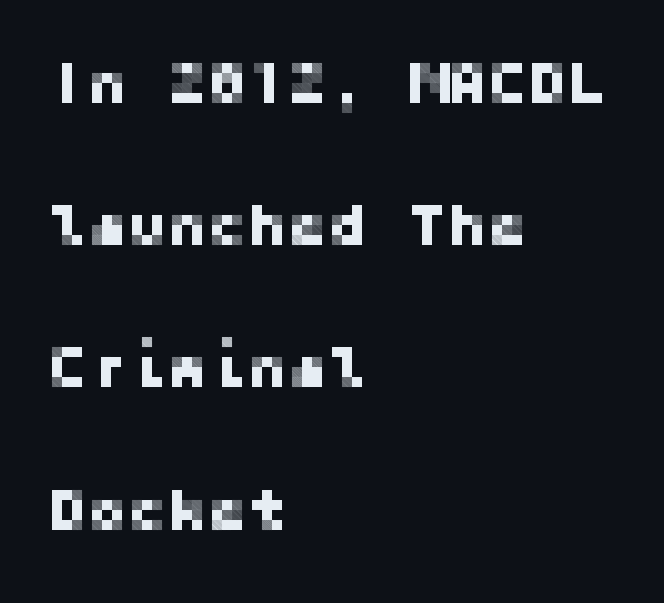
The image shows 60 px sans-serif type, upright; set left-aligned, loose line spacing (2.37x), normal letter spacing, not underlined; low stroke contrast and a medium x-height.
